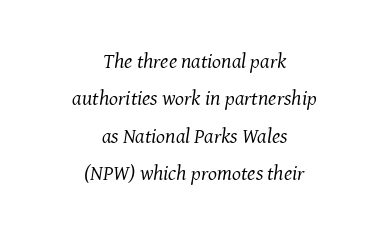
The weight tops out at a normal text grade. The baseline area is clear. A centered setting, common on invitations and titles, is used for this passage. Inter-character spacing is left at the font's built-in metrics. In terms of posture, this sample is oblique.
